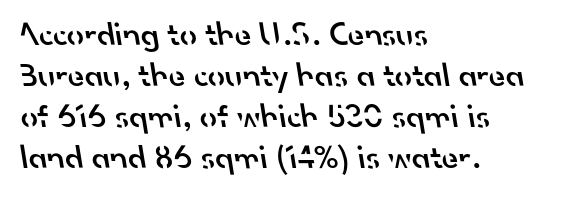
Summary of weight: moderately heavy, a semibold. A student would call this left alignment; a typographer would say flush left, rag right. A typesetter would call this proportional, since set widths differ per character. Between one letter and the next there's only the usual sliver of space.
